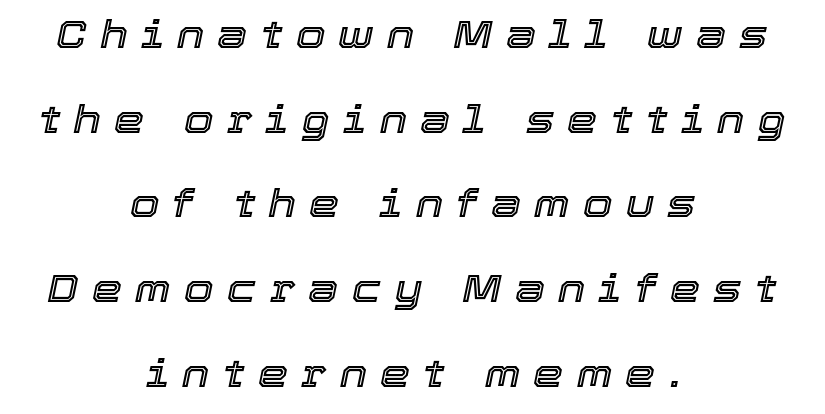
{"italic": "yes", "lean": "right", "slant_degrees": 12, "width": "normal", "x_height": "medium", "monospaced": "no", "underline": "no", "align": "center", "line_spacing": "loose", "line_spacing_ratio": 2.23, "letter_spacing": "wide", "letter_spacing_em": 0.35, "glyph_px": 38}
